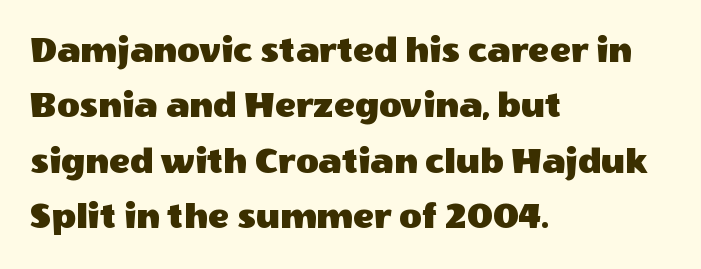
The image shows 39 px sans-serif type, upright; set left-aligned, normal line spacing (1.42x), normal letter spacing, not underlined; a large x-height.
